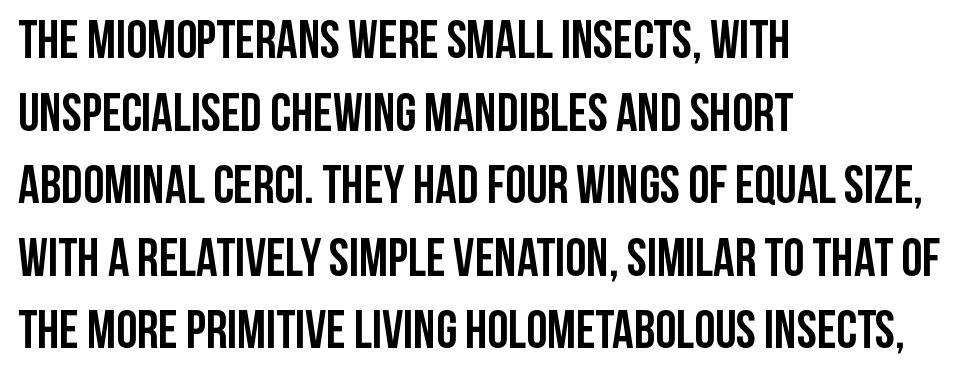
Q: Is the text bold? A: Yes.
Q: Is the text italic (slanted)? A: No, it is upright.
Q: Is the typeface a serif or a sans-serif typeface? A: Sans-serif.
Q: Is the text underlined? A: No.
Q: How is the paragraph aligned? A: Left-aligned.
Q: Is the spacing between letters normal or unusually wide? A: Normal.
Q: Is the spacing between lines tight, normal or loose? A: Normal.
Q: Width (condensed, normal, or wide)? A: Condensed.
Q: Stroke contrast? A: Low.
Q: x-height? A: Large.
Q: Monospaced? A: No.
